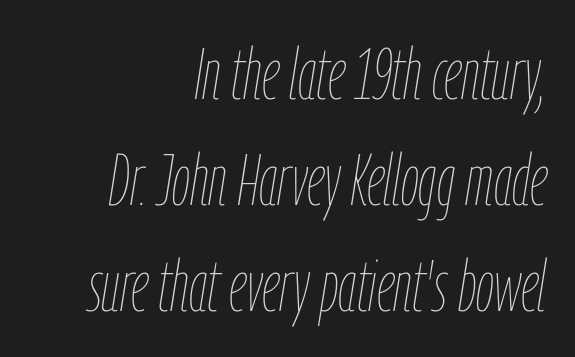
The image shows 72 px thin, condensed type, italic (leaning right); set right-aligned, normal line spacing (1.47x), normal letter spacing, not underlined; low stroke contrast and a medium x-height.
